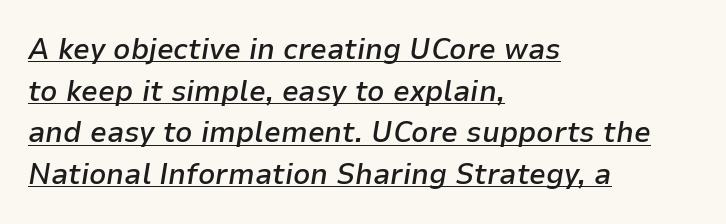
{"italic": "yes", "lean": "right", "slant_degrees": 9, "bold": "semi", "weight": "semibold", "width": "normal", "stroke_contrast": "low", "x_height": "medium", "monospaced": "no", "underline": "yes", "align": "left", "line_spacing": "normal", "line_spacing_ratio": 1.39, "letter_spacing": "normal", "letter_spacing_em": 0.0, "glyph_px": 30}
